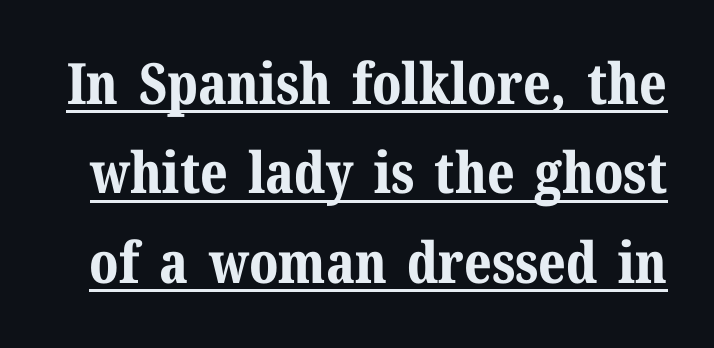
Summary of vertical rhythm: regular, with standard interline spacing. A typographer would call this underscored text. You could not count columns in this text — the font is proportionally spaced. Standard letterfit; no display-style spreading of the glyphs. You'd pick this weight for a headline — it's a proper bold.
